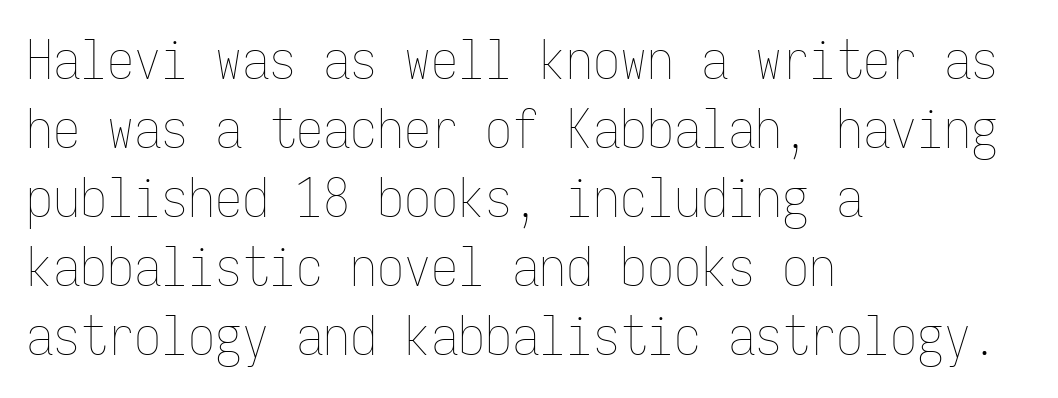
Tracking value appears to be zero — textbook default spacing. Words float on clear page, feet unadorned. Vertical stems look standard width or narrower in stroke. The block of text has a typical density, with ordinary space between rows. A typesetter would call this monospace, since all characters share one set width.
